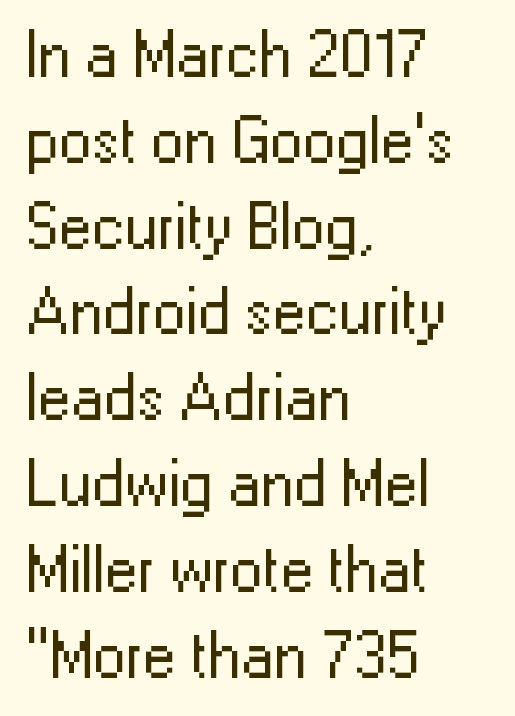
Q: Is the text bold? A: No.
Q: Is the text italic (slanted)? A: No, it is upright.
Q: Is the typeface a serif or a sans-serif typeface? A: Sans-serif.
Q: Is the text underlined? A: No.
Q: How is the paragraph aligned? A: Left-aligned.
Q: Is the spacing between letters normal or unusually wide? A: Normal.
Q: Is the spacing between lines tight, normal or loose? A: Normal.
Q: Width (condensed, normal, or wide)? A: Normal.
Q: Stroke contrast? A: Low.
Q: x-height? A: Medium.
Q: Monospaced? A: No.
